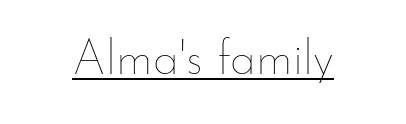
Q: Is the text bold? A: No.
Q: Is the text italic (slanted)? A: No, it is upright.
Q: Is the text underlined? A: Yes.
Q: Is the spacing between letters normal or unusually wide? A: Normal.
Q: Width (condensed, normal, or wide)? A: Normal.
Q: Stroke contrast? A: Low.
Q: x-height? A: Small.
Q: Monospaced? A: No.
